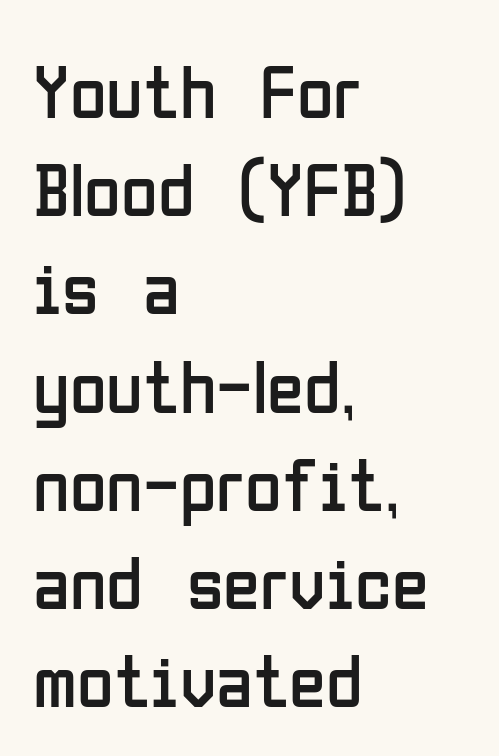
Q: Is the text bold? A: No.
Q: Is the text italic (slanted)? A: No, it is upright.
Q: Is the typeface a serif or a sans-serif typeface? A: Sans-serif.
Q: Is the text underlined? A: No.
Q: How is the paragraph aligned? A: Left-aligned.
Q: Is the spacing between letters normal or unusually wide? A: Normal.
Q: Is the spacing between lines tight, normal or loose? A: Normal.
Q: Width (condensed, normal, or wide)? A: Condensed.
Q: Stroke contrast? A: Low.
Q: x-height? A: Medium.
Q: Monospaced? A: No.
